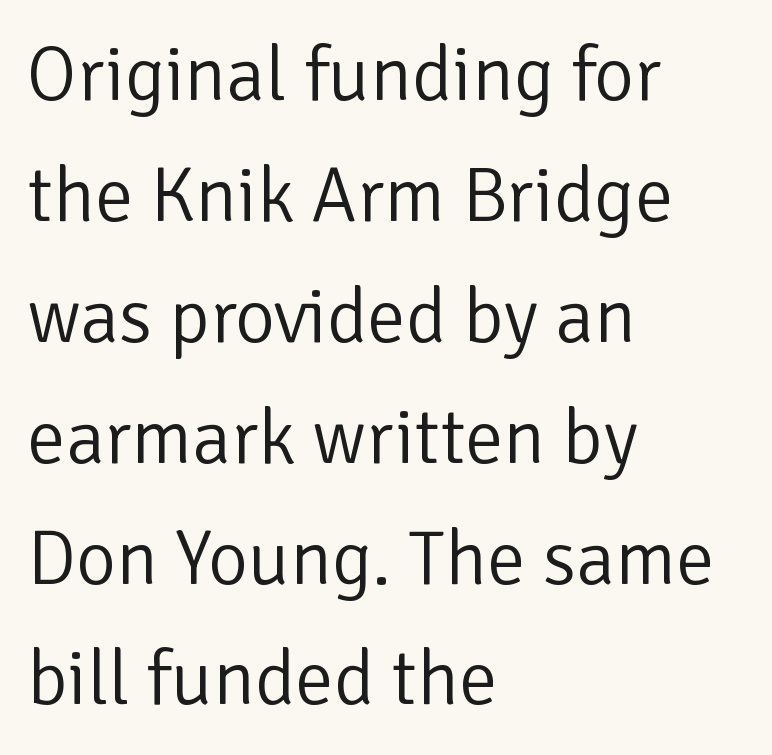
Q: Is the text bold? A: No.
Q: Is the text italic (slanted)? A: No, it is upright.
Q: Is the typeface a serif or a sans-serif typeface? A: Sans-serif.
Q: Is the text underlined? A: No.
Q: How is the paragraph aligned? A: Left-aligned.
Q: Is the spacing between letters normal or unusually wide? A: Normal.
Q: Is the spacing between lines tight, normal or loose? A: Normal.
Q: Width (condensed, normal, or wide)? A: Normal.
Q: Stroke contrast? A: Low.
Q: x-height? A: Medium.
Q: Monospaced? A: No.
